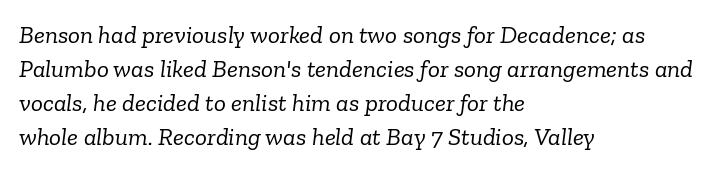
The image shows 25 px text type, italic (leaning right); set left-aligned, normal line spacing (1.36x), normal letter spacing, not underlined.
